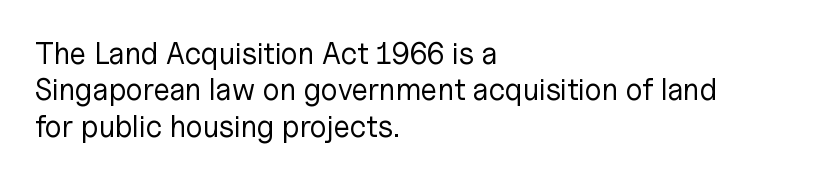
Do the characters align in a grid? No, the font is proportional. Do the letters lean? They stand straight. Alignment: flush left. Glyph-to-glyph distance matches everyday printed text. The passage shown is typeset with a sans-serif family.
